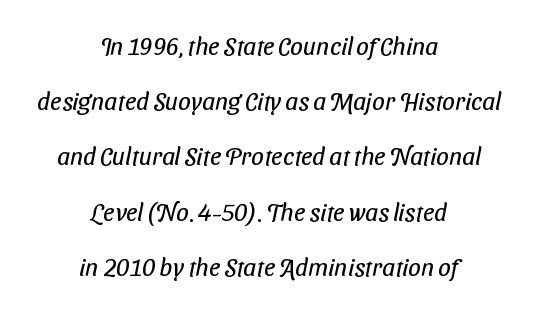
Words float on clear page, feet unadorned. In terms of letterspacing, this is plain default setting. Regarding leading, the lines here are spaced well apart. The paragraph has two soft edges and a firm central axis. Think standard paragraph weight, or any step lighter than that.
